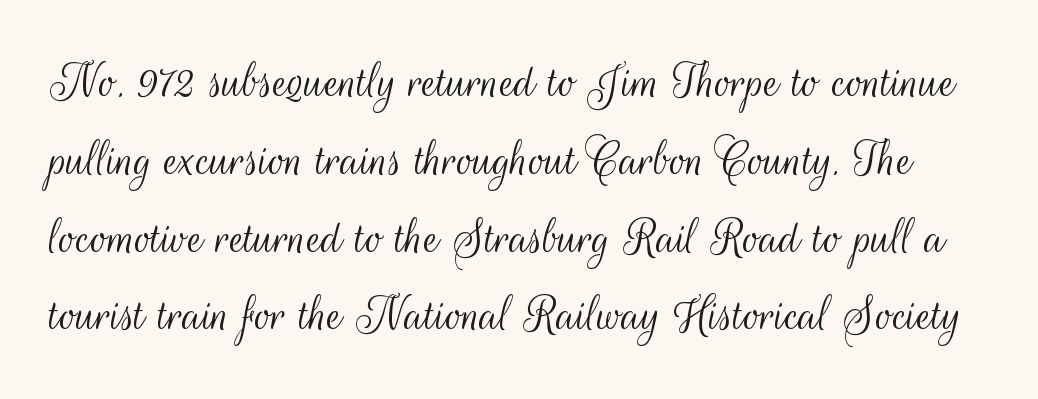
Q: Is the text bold? A: No.
Q: Is the text italic (slanted)? A: Yes.
Q: Is the typeface a serif or a sans-serif typeface? A: Sans-serif.
Q: Is the text underlined? A: No.
Q: Is the spacing between letters normal or unusually wide? A: Normal.
Q: Is the spacing between lines tight, normal or loose? A: Normal.
Q: Width (condensed, normal, or wide)? A: Condensed.
Q: Stroke contrast? A: Medium.
Q: x-height? A: Small.
Q: Monospaced? A: No.
